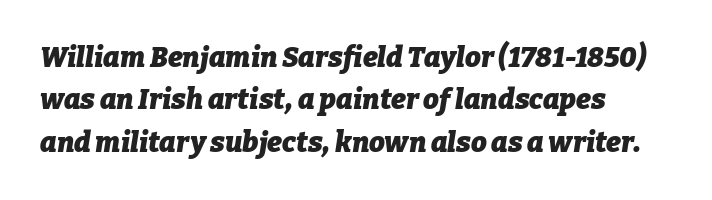
Q: Is the text bold? A: Yes.
Q: Is the text italic (slanted)? A: Yes, it leans right by about 9 degrees.
Q: Is the text underlined? A: No.
Q: How is the paragraph aligned? A: Left-aligned.
Q: Is the spacing between letters normal or unusually wide? A: Normal.
Q: Is the spacing between lines tight, normal or loose? A: Normal.
Q: Width (condensed, normal, or wide)? A: Normal.
Q: Stroke contrast? A: Low.
Q: x-height? A: Medium.
Q: Monospaced? A: No.
